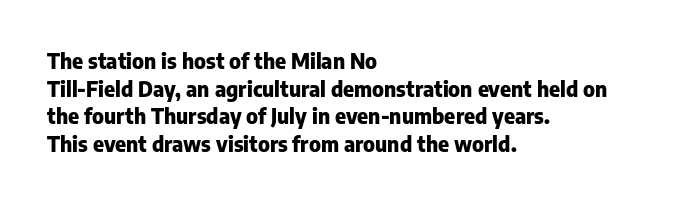
Q: Is the text bold? A: Yes.
Q: Is the text italic (slanted)? A: No, it is upright.
Q: Is the text underlined? A: No.
Q: How is the paragraph aligned? A: Left-aligned.
Q: Is the spacing between letters normal or unusually wide? A: Normal.
Q: Is the spacing between lines tight, normal or loose? A: Normal.
